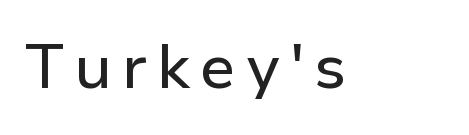
No italicization has been applied; the sample stays upright. The string is rendered with underlining switched off. Varying glyph widths throughout — classic text-font behaviour. This rendering employs a face without finishing strokes, i.e., a sans-serif.
